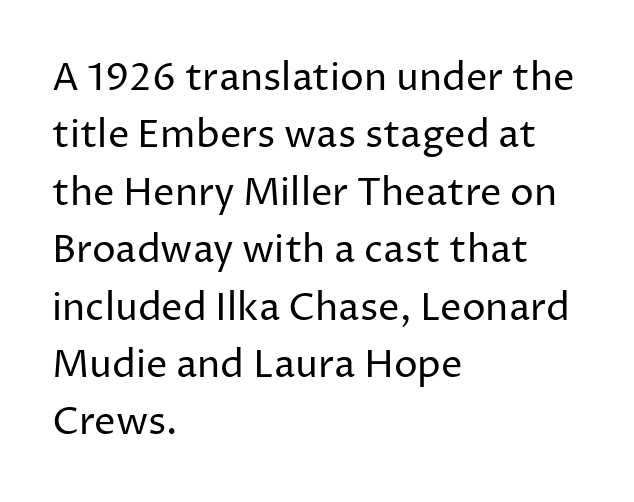
Any mark beneath the type? The region is blank. The face used here is a sans, in the tradition of grotesques and geometrics. These lines are rendered in a variable-pitch font. Line spacing here is normal. A classic flush-left, rag-right setting is used for this passage. These lines were composed using upright roman letters.
